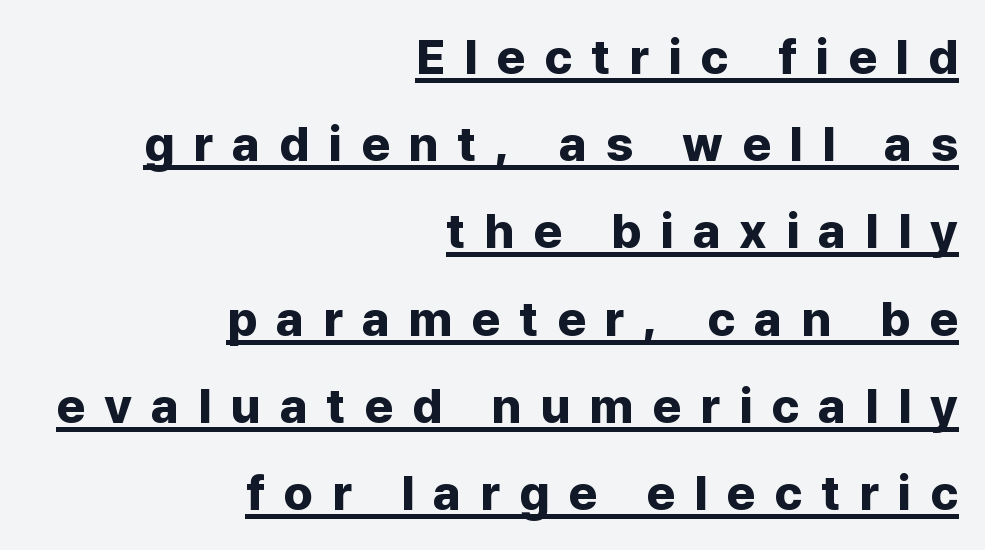
Q: Is the text bold? A: Yes.
Q: Is the text italic (slanted)? A: No, it is upright.
Q: Is the typeface a serif or a sans-serif typeface? A: Sans-serif.
Q: Is the text underlined? A: Yes.
Q: How is the paragraph aligned? A: Right-aligned.
Q: Is the spacing between letters normal or unusually wide? A: Unusually wide.
Q: Width (condensed, normal, or wide)? A: Normal.
Q: Stroke contrast? A: Low.
Q: x-height? A: Medium.
Q: Monospaced? A: No.
